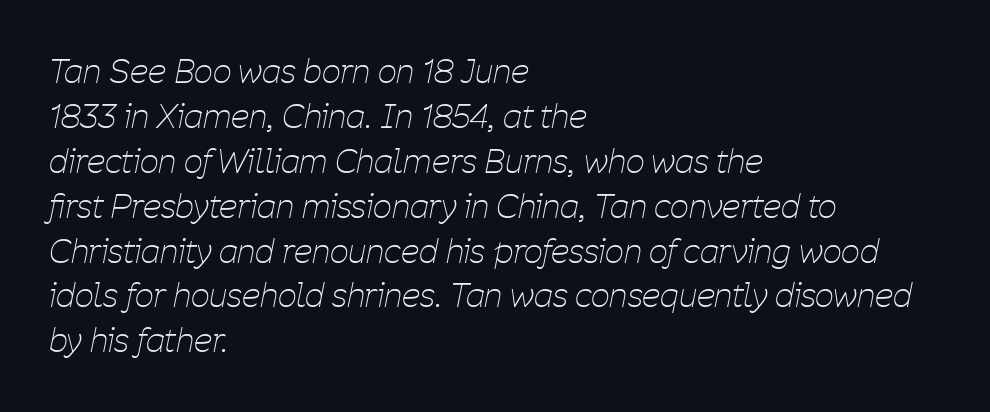
The image shows 33 px thin, condensed type, italic (leaning right); set left-aligned, normal line spacing (1.36x), normal letter spacing, not underlined; low stroke contrast and a medium x-height.
